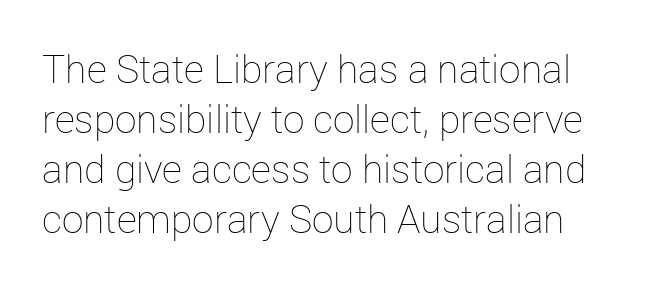
The image shows 39 px thin type, upright; set normal line spacing (1.28x), normal letter spacing, not underlined; low stroke contrast and a medium x-height.
